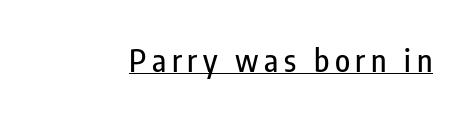
{"serif": "no", "italic": "no", "width": "condensed", "stroke_contrast": "low", "x_height": "medium", "monospaced": "no", "underline": "yes", "glyph_px": 31}
